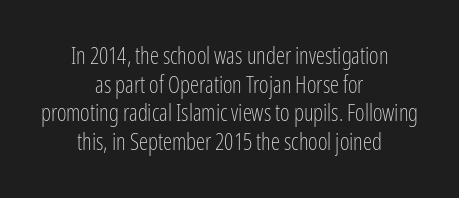
Q: Is the text bold? A: No.
Q: Is the text italic (slanted)? A: No, it is upright.
Q: Is the text underlined? A: No.
Q: How is the paragraph aligned? A: Centered.
Q: Is the spacing between letters normal or unusually wide? A: Normal.
Q: Is the spacing between lines tight, normal or loose? A: Normal.
